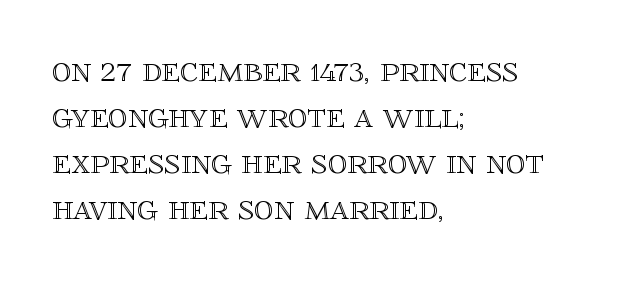
{"italic": "no", "width": "normal", "x_height": "large", "monospaced": "no", "underline": "no", "align": "left", "line_spacing_ratio": 1.21, "letter_spacing": "normal", "letter_spacing_em": 0.0, "glyph_px": 38}
